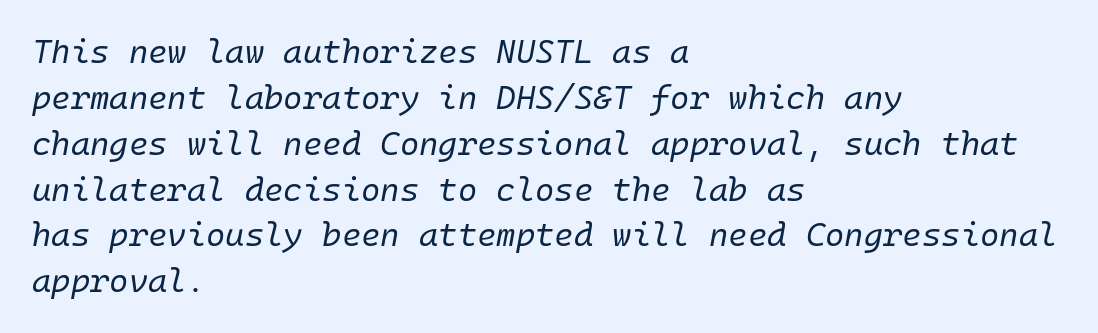
{"italic": "yes", "lean": "right", "slant_degrees": 10, "bold": "no", "weight": "regular", "width": "normal", "stroke_contrast": "low", "x_height": "medium", "underline": "no", "align": "left", "line_spacing": "normal", "line_spacing_ratio": 1.39, "letter_spacing": "normal", "letter_spacing_em": 0.0, "glyph_px": 33}
